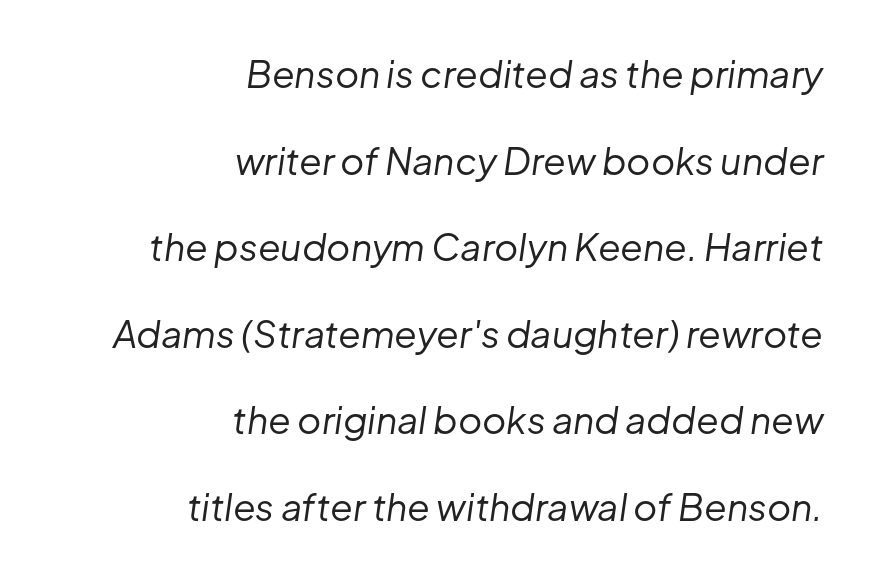
Q: Is the text bold? A: No.
Q: Is the text italic (slanted)? A: Yes, it leans right by about 8 degrees.
Q: Is the text underlined? A: No.
Q: How is the paragraph aligned? A: Right-aligned.
Q: Is the spacing between letters normal or unusually wide? A: Normal.
Q: Is the spacing between lines tight, normal or loose? A: Loose.
Q: Width (condensed, normal, or wide)? A: Normal.
Q: Stroke contrast? A: Low.
Q: x-height? A: Medium.
Q: Monospaced? A: No.
